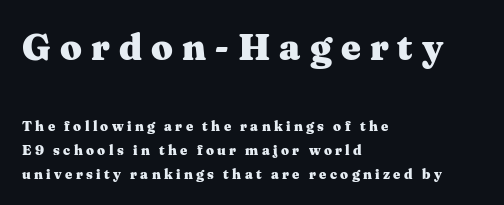
{"serif": "yes", "italic": "no", "bold": "yes", "weight": "heavy", "width": "wide", "stroke_contrast": "medium", "x_height": "medium", "monospaced": "no", "underline": "no", "align": "left", "line_spacing": "normal", "line_spacing_ratio": 1.7, "letter_spacing": "wide", "letter_spacing_em": 0.24, "larger_block": "first", "size_ratio": 2.71, "glyph_px": 38}
